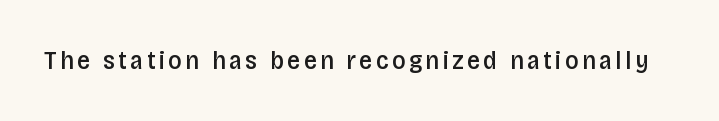
Q: Is the text bold? A: Semi-bold.
Q: Is the text italic (slanted)? A: No, it is upright.
Q: Is the text underlined? A: No.
